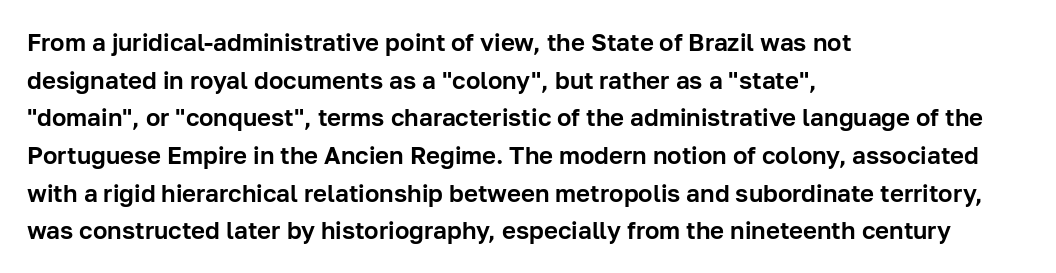
{"italic": "no", "underline": "no", "align": "left", "line_spacing": "normal", "line_spacing_ratio": 1.57, "letter_spacing": "normal", "letter_spacing_em": 0.0, "glyph_px": 24}
